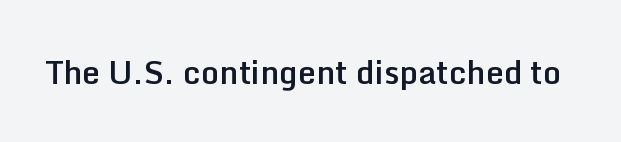
Q: Is the text bold? A: Semi-bold.
Q: Is the text italic (slanted)? A: No, it is upright.
Q: Is the typeface a serif or a sans-serif typeface? A: Sans-serif.
Q: Is the text underlined? A: No.
Q: Is the spacing between letters normal or unusually wide? A: Normal.
Q: Width (condensed, normal, or wide)? A: Normal.
Q: Stroke contrast? A: Low.
Q: x-height? A: Medium.
Q: Monospaced? A: No.
